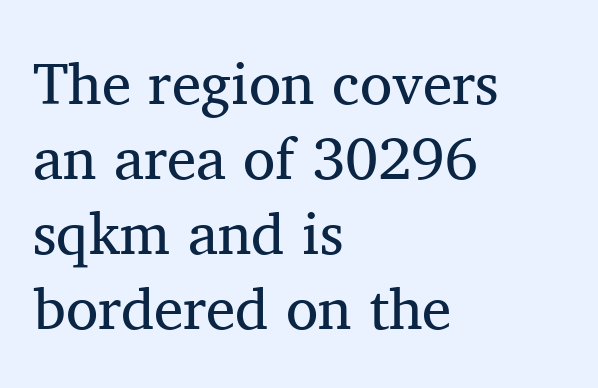
The image shows 59 px regular-weight serif type, upright; set left-aligned, normal line spacing (1.27x), normal letter spacing, not underlined; medium stroke contrast and a medium x-height.
